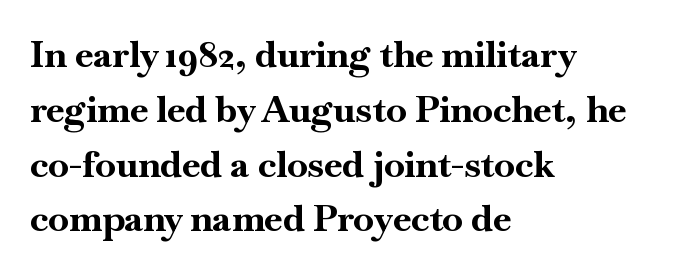
These lines carry a lot of weight — the face is fully bold. This sample is left-justified, so line endings fall wherever the words run out. The lines sit at an ordinary, default distance from one another. Every character sits straight up, as roman type does. Look at the tracking — it's just the regular setting, nothing added.
